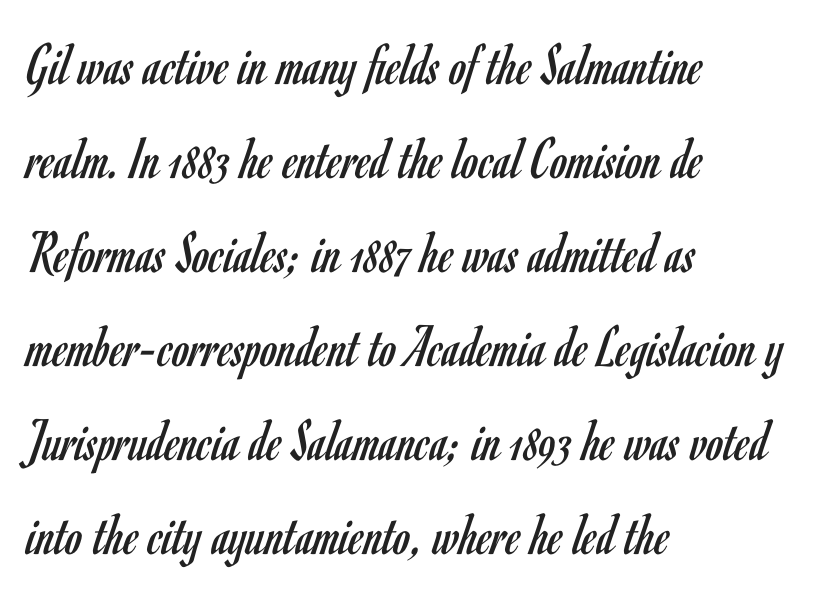
{"serif": "no", "bold": "no", "weight": "regular", "width": "condensed", "stroke_contrast": "low", "x_height": "small", "monospaced": "no", "underline": "no", "align": "left", "line_spacing": "normal", "line_spacing_ratio": 1.54, "letter_spacing": "normal", "letter_spacing_em": 0.0, "glyph_px": 61}
